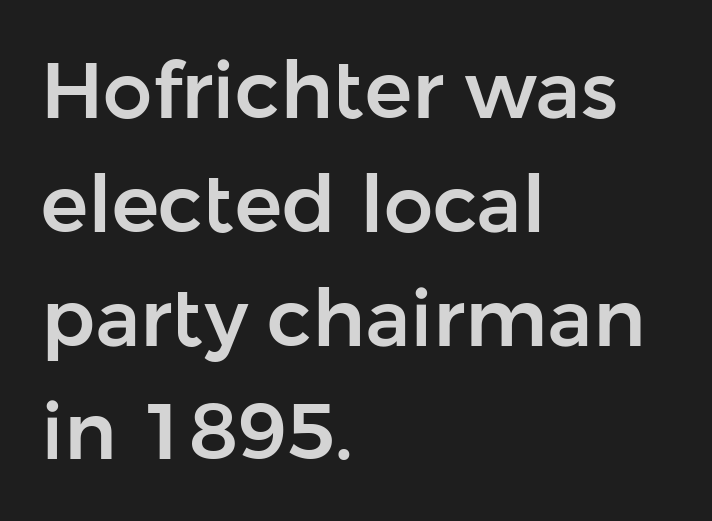
Q: Is the text italic (slanted)? A: No, it is upright.
Q: Is the typeface a serif or a sans-serif typeface? A: Sans-serif.
Q: Is the text underlined? A: No.
Q: How is the paragraph aligned? A: Left-aligned.
Q: Is the spacing between letters normal or unusually wide? A: Normal.
Q: Is the spacing between lines tight, normal or loose? A: Normal.
Q: Width (condensed, normal, or wide)? A: Normal.
Q: Stroke contrast? A: Low.
Q: x-height? A: Medium.
Q: Monospaced? A: No.
